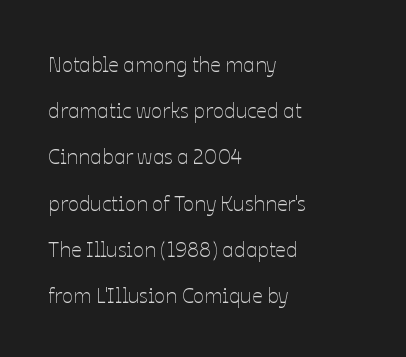
Look at the tracking — it's just the regular setting, nothing added. Reading down the column, the eye jumps a long way to each next line. Weight class: somewhere from thin through regular. Underlining? Definitely not there. Posture: straight, roman, zero tilt. The typesetter chose a ragged-right arrangement here.
